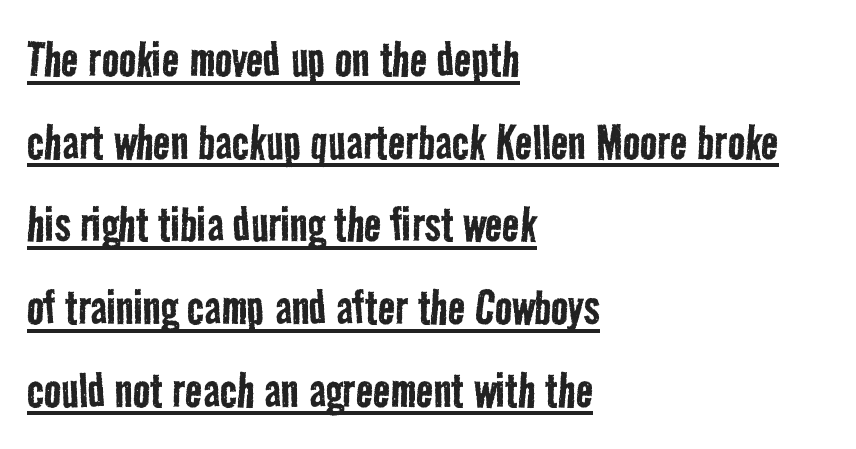
The image shows 57 px regular-weight, condensed sans-serif type; set left-aligned, normal line spacing (1.45x), normal letter spacing, underlined; low stroke contrast and a medium x-height.
